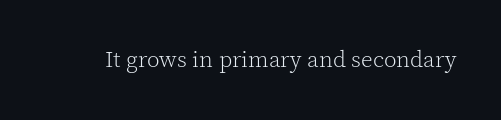
{"italic": "no", "bold": "no", "underline": "no", "letter_spacing": "normal", "letter_spacing_em": 0.0, "glyph_px": 23}
